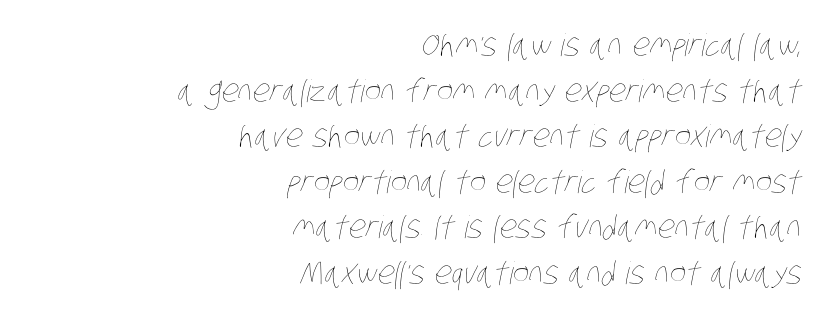
{"bold": "no", "weight": "thin", "width": "condensed", "stroke_contrast": "low", "x_height": "large", "monospaced": "no", "underline": "no", "align": "right", "line_spacing": "normal", "line_spacing_ratio": 1.47, "letter_spacing": "normal", "letter_spacing_em": 0.0, "glyph_px": 31}
